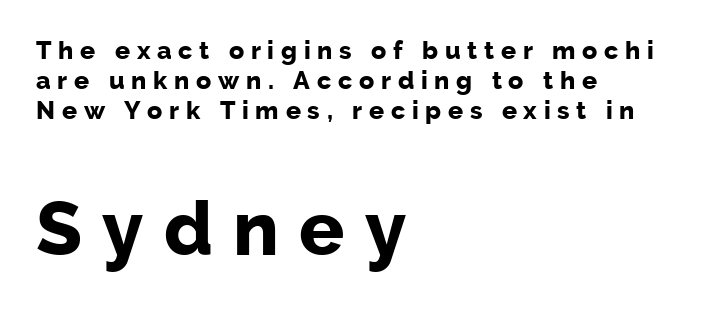
{"serif": "no", "italic": "no", "bold": "yes", "weight": "bold", "width": "normal", "stroke_contrast": "low", "x_height": "medium", "monospaced": "no", "underline": "no", "align": "left", "line_spacing_ratio": 1.2, "letter_spacing": "wide", "letter_spacing_em": 0.27, "larger_block": "second", "size_ratio": 3.0, "glyph_px": 75}
